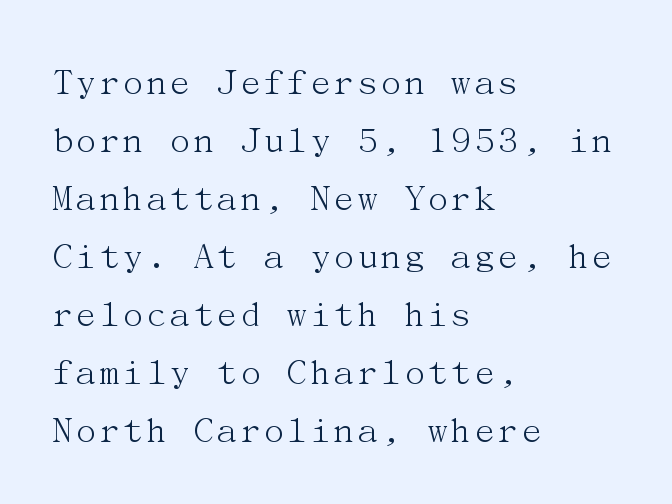
Short note: letters normally spaced. Examine the stroke ends and you'll spot serifs. Notice how the stems are strictly vertical — no italics here. A student would call this left alignment; a typographer would say flush left, rag right.
